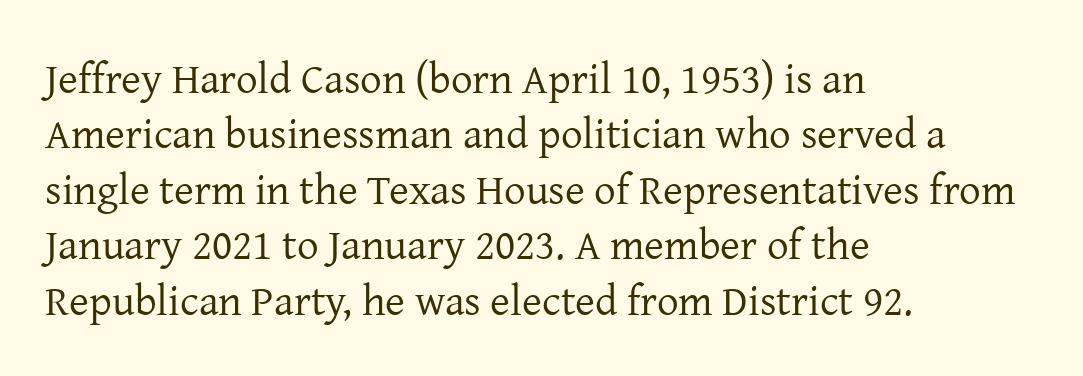
Q: Is the text bold? A: No.
Q: Is the text italic (slanted)? A: No, it is upright.
Q: Is the typeface a serif or a sans-serif typeface? A: Serif.
Q: Is the text underlined? A: No.
Q: How is the paragraph aligned? A: Left-aligned.
Q: Is the spacing between letters normal or unusually wide? A: Normal.
Q: Is the spacing between lines tight, normal or loose? A: Normal.
Q: Width (condensed, normal, or wide)? A: Normal.
Q: Stroke contrast? A: Low.
Q: x-height? A: Medium.
Q: Monospaced? A: No.
